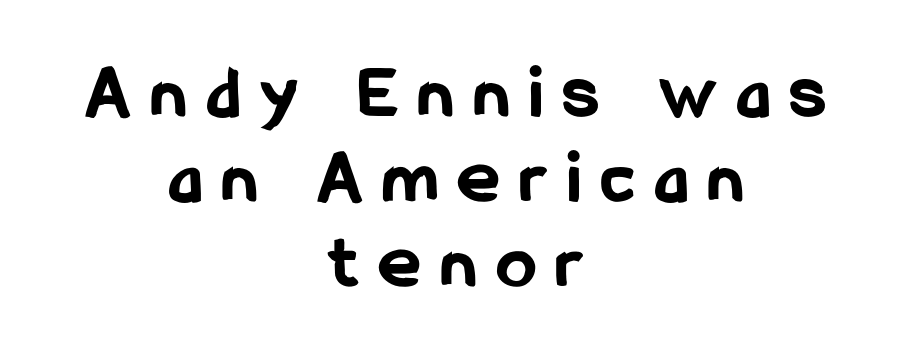
Q: Is the text bold? A: Yes.
Q: Is the text italic (slanted)? A: No, it is upright.
Q: Is the typeface a serif or a sans-serif typeface? A: Sans-serif.
Q: Is the text underlined? A: No.
Q: How is the paragraph aligned? A: Centered.
Q: Is the spacing between letters normal or unusually wide? A: Unusually wide.
Q: Is the spacing between lines tight, normal or loose? A: Tight.
Q: Width (condensed, normal, or wide)? A: Condensed.
Q: Stroke contrast? A: Low.
Q: x-height? A: Medium.
Q: Monospaced? A: No.
